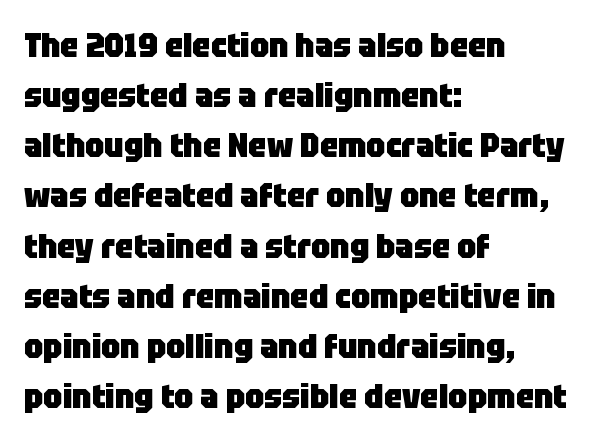
The image shows 33 px heavy sans-serif type, upright; set left-aligned, normal line spacing (1.52x), normal letter spacing, not underlined; low stroke contrast and a large x-height.
